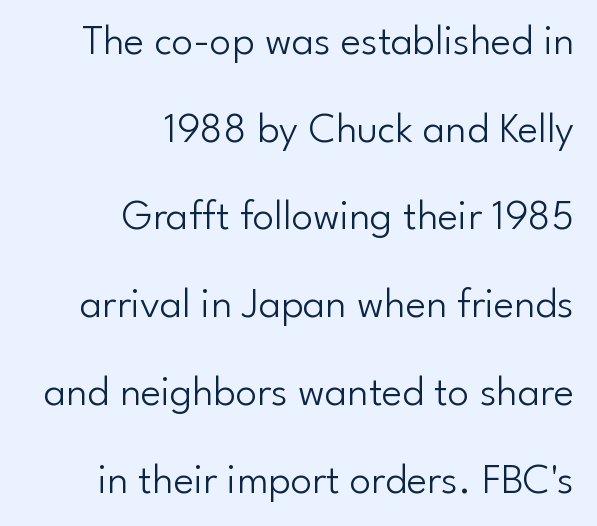
The image shows 43 px light sans-serif type, upright; set right-aligned, loose line spacing (2.04x), normal letter spacing, not underlined; low stroke contrast and a small x-height.
